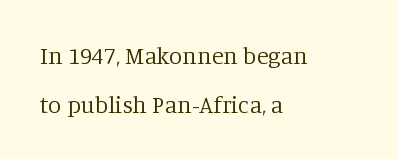
Q: Is the text bold? A: No.
Q: Is the text italic (slanted)? A: No, it is upright.
Q: Is the text underlined? A: No.
Q: How is the paragraph aligned? A: Left-aligned.
Q: Is the spacing between letters normal or unusually wide? A: Normal.
Q: Is the spacing between lines tight, normal or loose? A: Loose.
